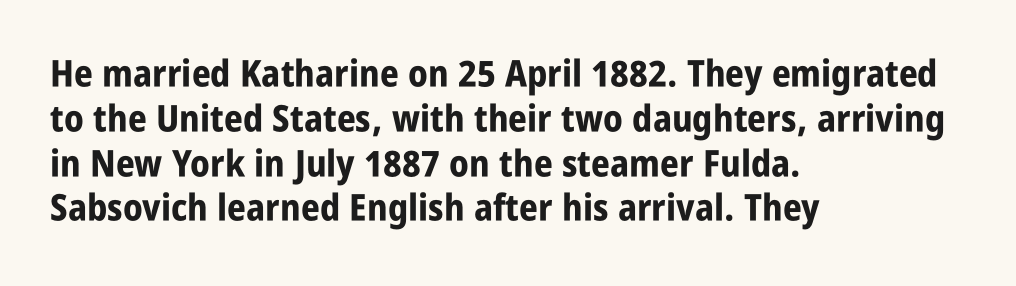
This sample uses an upright cut, with every glyph sitting square on the baseline. Plain, unruled lines of type. The face used here is proportionally spaced, like ordinary book or web type. Nothing sits at the stroke ends, so this counts as sans-serif.
